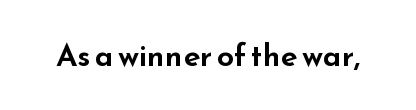
The image shows 31 px wide sans-serif type, upright; set normal letter spacing, not underlined; low stroke contrast and a small x-height.
